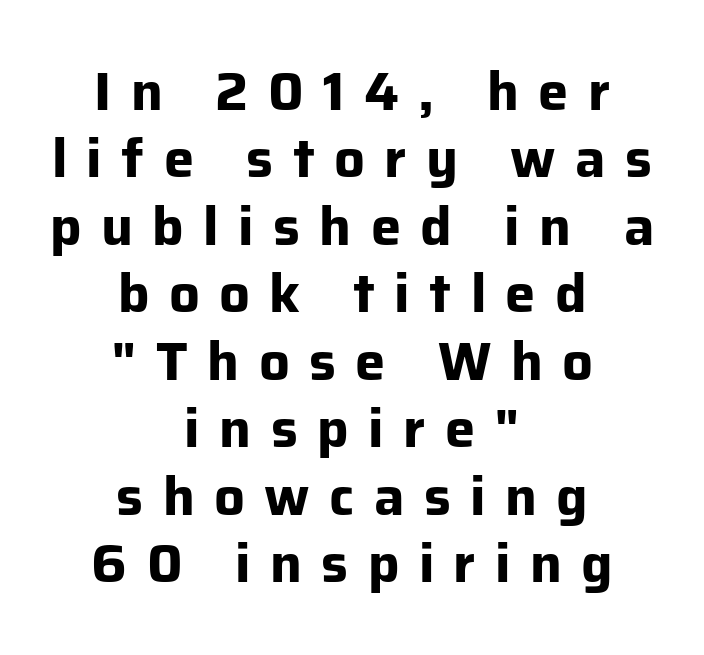
The image shows 54 px bold sans-serif type, upright; set centered, normal line spacing (1.25x), unusually wide letter spacing (+0.36 em), not underlined; low stroke contrast and a medium x-height.
